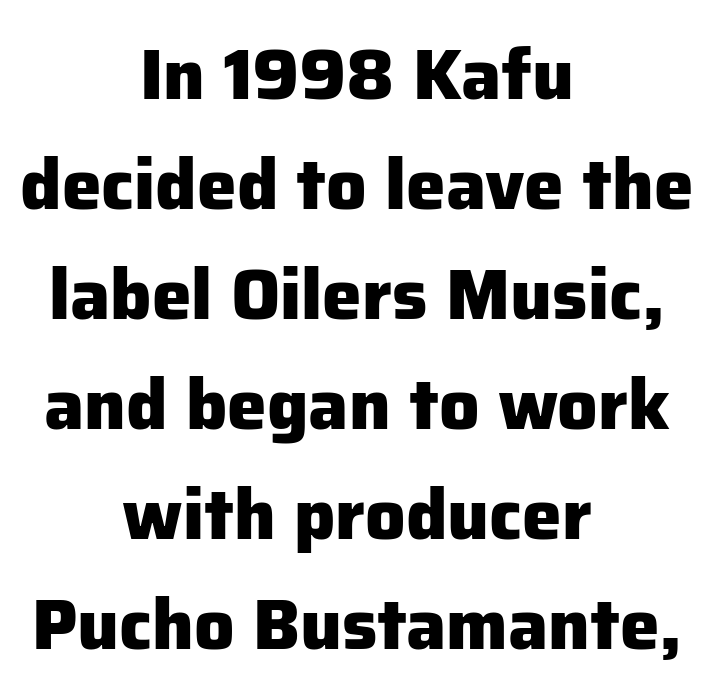
The image shows 71 px heavy sans-serif type, upright; set centered, normal line spacing (1.55x), normal letter spacing, not underlined; low stroke contrast and a medium x-height.
